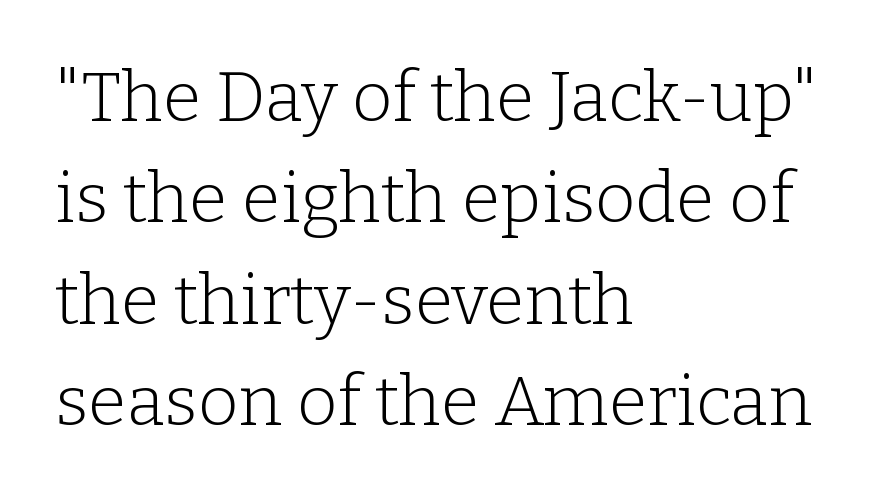
The image shows 70 px light serif type, upright; set left-aligned, normal line spacing (1.45x), normal letter spacing, not underlined; low stroke contrast and a medium x-height.
